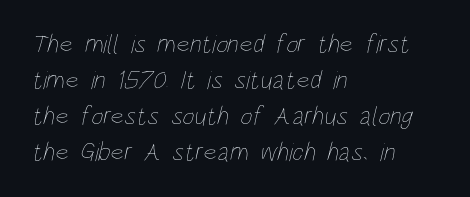
Q: Is the text bold? A: No.
Q: Is the text underlined? A: No.
Q: How is the paragraph aligned? A: Left-aligned.
Q: Is the spacing between letters normal or unusually wide? A: Normal.
Q: Is the spacing between lines tight, normal or loose? A: Normal.
